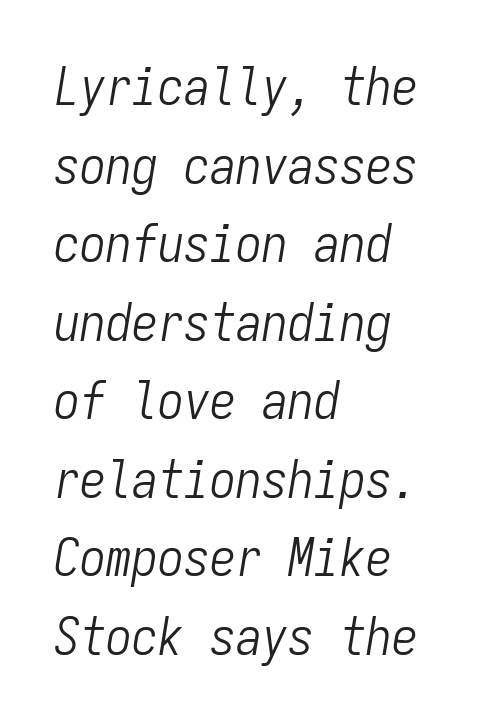
The image shows 52 px light, condensed type, italic (leaning right), monospaced; set left-aligned, normal line spacing (1.51x), normal letter spacing, not underlined; low stroke contrast and a medium x-height.
